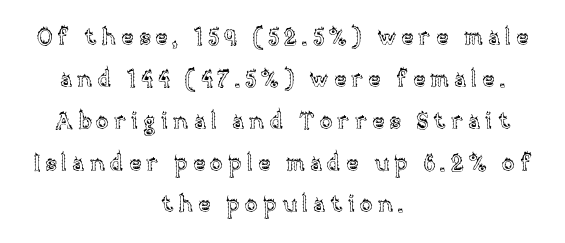
You can tell it's not italic because the verticals are truly vertical. The face used here is rendered with a markedly widened letterfit. The area under the type is left untouched. These lines are centered, leaving both edges ragged.
